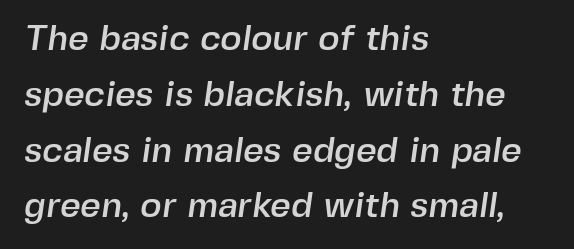
The face used here is a sans, in the tradition of grotesques and geometrics. The words here are not underlined. One glance says typical: line gaps are just what's usual. The rag falls on the right side of this text block. Think of a printed novel: that variable character pitch is what you see here.
